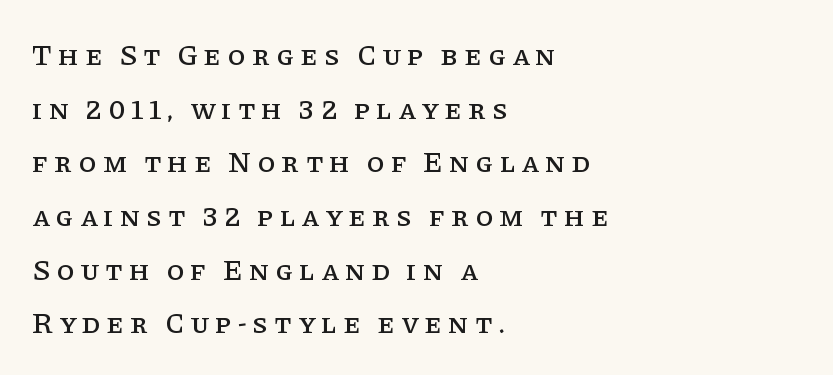
Q: Is the text italic (slanted)? A: No, it is upright.
Q: Is the typeface a serif or a sans-serif typeface? A: Serif.
Q: Is the text underlined? A: No.
Q: How is the paragraph aligned? A: Left-aligned.
Q: Is the spacing between letters normal or unusually wide? A: Unusually wide.
Q: Width (condensed, normal, or wide)? A: Normal.
Q: Stroke contrast? A: Low.
Q: x-height? A: Large.
Q: Monospaced? A: No.
